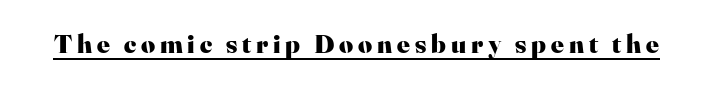
The image shows 27 px bold type, upright; set underlined.
